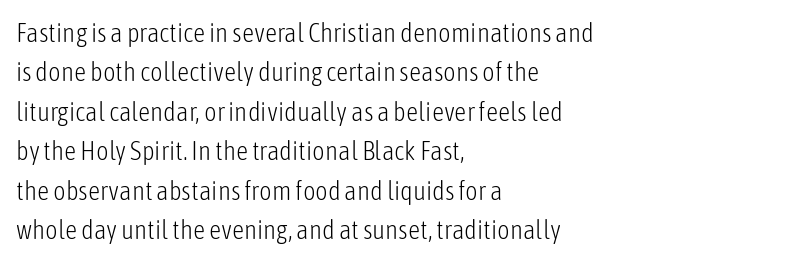
{"italic": "no", "bold": "no", "underline": "no", "align": "left", "line_spacing": "normal", "line_spacing_ratio": 1.46, "letter_spacing": "normal", "letter_spacing_em": 0.0, "glyph_px": 27}
